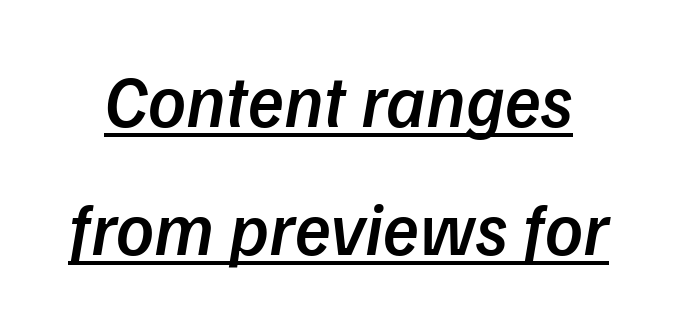
{"serif": "no", "bold": "semi", "weight": "semibold", "width": "normal", "stroke_contrast": "low", "x_height": "medium", "monospaced": "no", "underline": "yes", "line_spacing_ratio": 1.73, "letter_spacing": "normal", "letter_spacing_em": 0.0, "glyph_px": 74}
